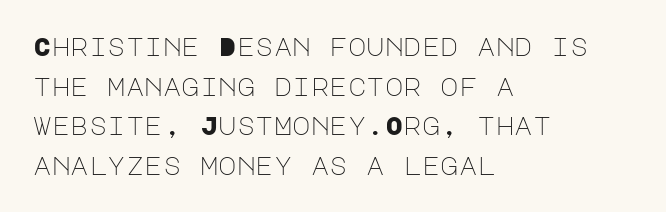
No italicization has been applied; the sample stays upright. Which margin do the lines hug? The left one — the right edge is uneven. Interline gaps are of average width in this sample. Descender tails drop into unmarked territory.
